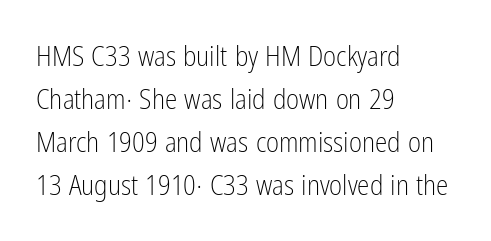
The image shows 28 px light, condensed sans-serif type, upright; set left-aligned, normal line spacing (1.54x), normal letter spacing, not underlined; low stroke contrast and a medium x-height.
